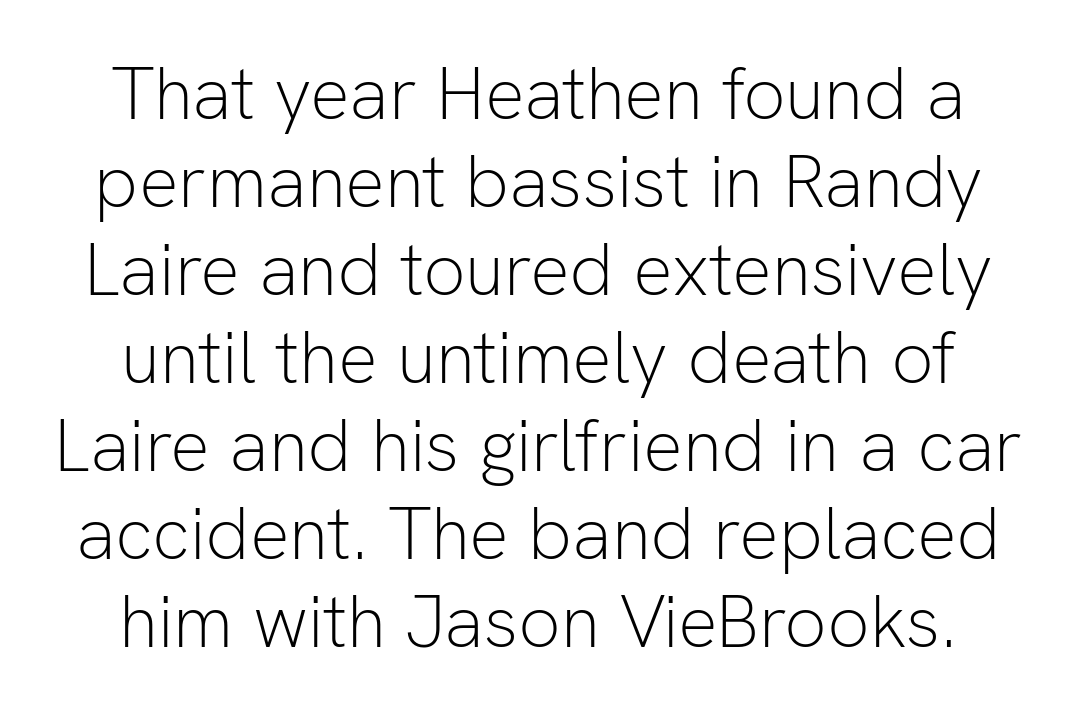
Serif or sans? Sans — the stroke terminals are bare. Any mark beneath the type? The region is blank. The face used here is proportionally spaced, like ordinary book or web type. The face used here is rendered with its standard letterfit. When letters stand straight like this, we call the style roman or upright. Summary of weight: not heavy and not bold.
